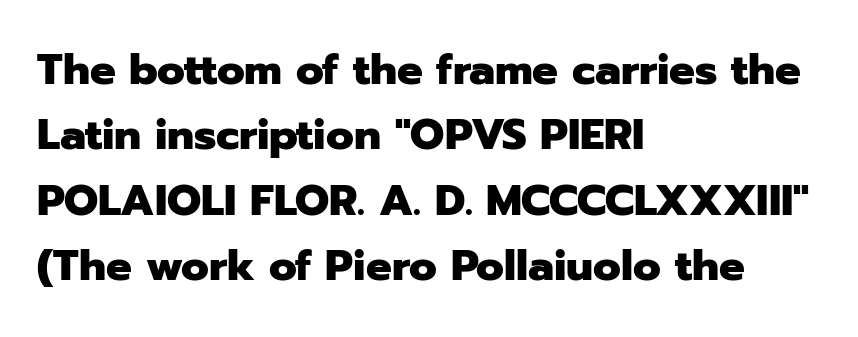
The image shows 43 px heavy sans-serif type, upright; set left-aligned, normal line spacing (1.52x), normal letter spacing, not underlined; low stroke contrast and a medium x-height.
